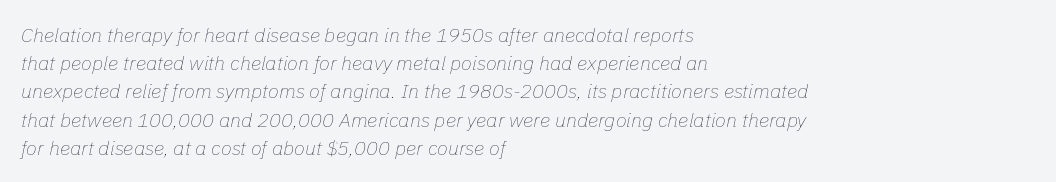
Q: Is the text bold? A: No.
Q: Is the text italic (slanted)? A: Yes, it leans right by about 11 degrees.
Q: Is the text underlined? A: No.
Q: How is the paragraph aligned? A: Left-aligned.
Q: Is the spacing between letters normal or unusually wide? A: Normal.
Q: Is the spacing between lines tight, normal or loose? A: Normal.
